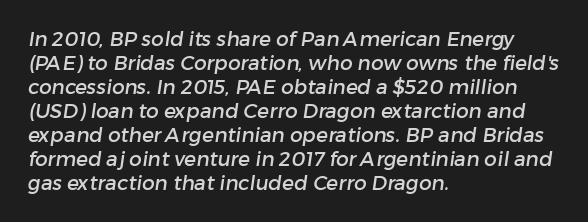
Q: Is the text underlined? A: No.
Q: How is the paragraph aligned? A: Left-aligned.
Q: Is the spacing between letters normal or unusually wide? A: Normal.
